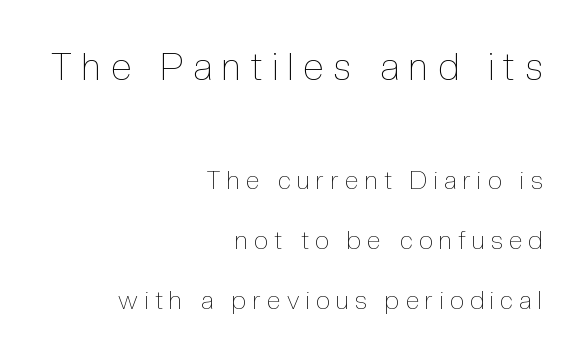
The image shows 38 px thin, condensed type, upright; set right-aligned, loose line spacing (2.41x), unusually wide letter spacing (+0.26 em), not underlined; the first (top) block is 1.52x larger; a medium x-height.
